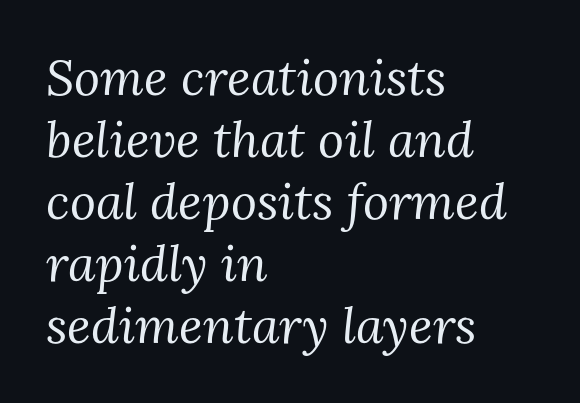
Q: Is the text bold? A: No.
Q: Is the text italic (slanted)? A: Yes, it leans right by about 3 degrees.
Q: Is the typeface a serif or a sans-serif typeface? A: Serif.
Q: Is the text underlined? A: No.
Q: How is the paragraph aligned? A: Left-aligned.
Q: Is the spacing between letters normal or unusually wide? A: Normal.
Q: Width (condensed, normal, or wide)? A: Normal.
Q: Stroke contrast? A: Medium.
Q: x-height? A: Medium.
Q: Monospaced? A: No.
